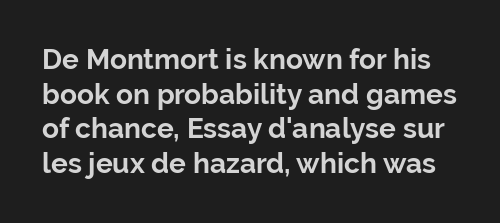
Q: Is the text bold? A: Yes.
Q: Is the text italic (slanted)? A: No, it is upright.
Q: Is the typeface a serif or a sans-serif typeface? A: Sans-serif.
Q: Is the text underlined? A: No.
Q: Is the spacing between letters normal or unusually wide? A: Normal.
Q: Width (condensed, normal, or wide)? A: Normal.
Q: Stroke contrast? A: Low.
Q: x-height? A: Medium.
Q: Monospaced? A: No.
